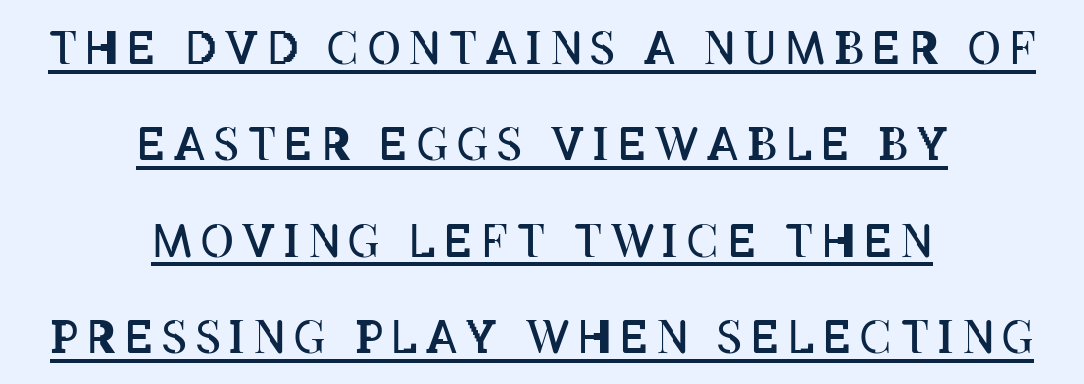
The image shows 45 px regular-weight, condensed type, upright; set centered, loose line spacing (2.14x), unusually wide letter spacing (+0.2 em), underlined; low stroke contrast and a large x-height.
